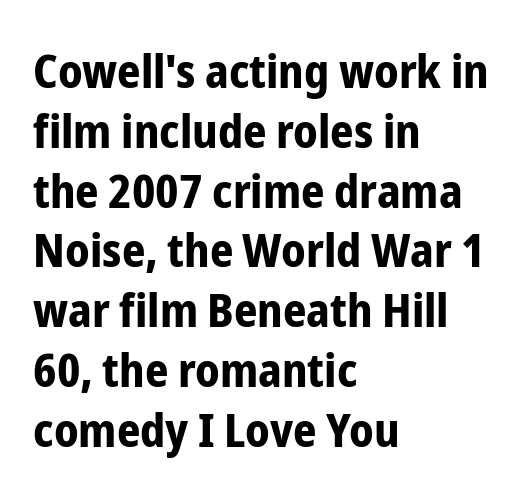
The image shows 46 px bold, condensed sans-serif type, upright; set left-aligned, normal line spacing (1.3x), normal letter spacing, not underlined; low stroke contrast and a medium x-height.
